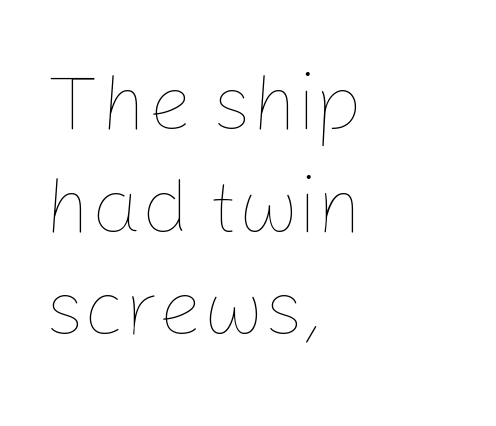
Has an underline been added? It has not. Notice how the passage keeps a crisp vertical edge on the left only. The weight tops out at a normal text grade. One glance says typical: line gaps are just what's usual.
